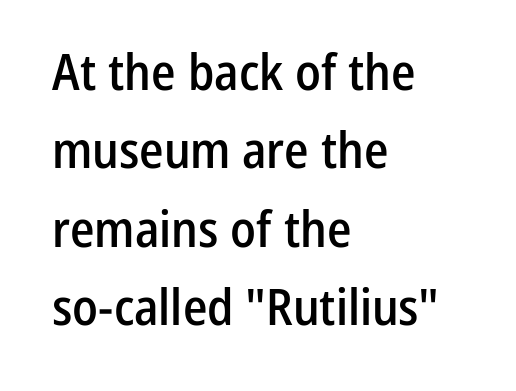
{"serif": "no", "italic": "no", "bold": "semi", "weight": "semibold", "width": "condensed", "stroke_contrast": "low", "x_height": "medium", "monospaced": "no", "underline": "no", "align": "left", "line_spacing": "normal", "line_spacing_ratio": 1.57, "letter_spacing": "normal", "letter_spacing_em": 0.0, "glyph_px": 50}
